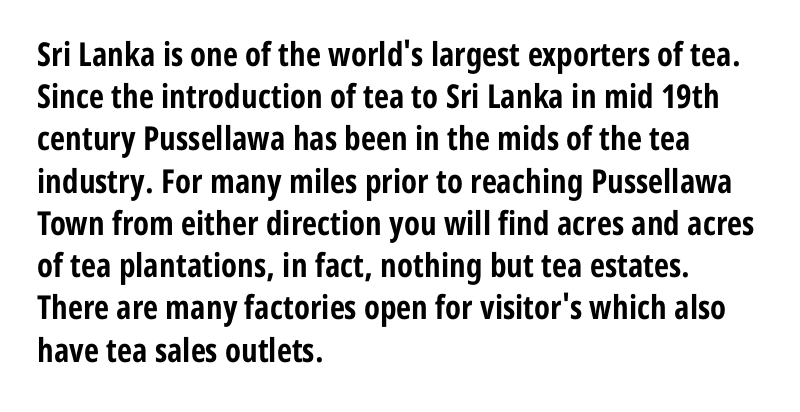
Q: Is the text bold? A: Yes.
Q: Is the text italic (slanted)? A: No, it is upright.
Q: Is the typeface a serif or a sans-serif typeface? A: Sans-serif.
Q: Is the text underlined? A: No.
Q: How is the paragraph aligned? A: Left-aligned.
Q: Is the spacing between letters normal or unusually wide? A: Normal.
Q: Is the spacing between lines tight, normal or loose? A: Normal.
Q: Width (condensed, normal, or wide)? A: Condensed.
Q: Stroke contrast? A: Low.
Q: x-height? A: Medium.
Q: Monospaced? A: No.
